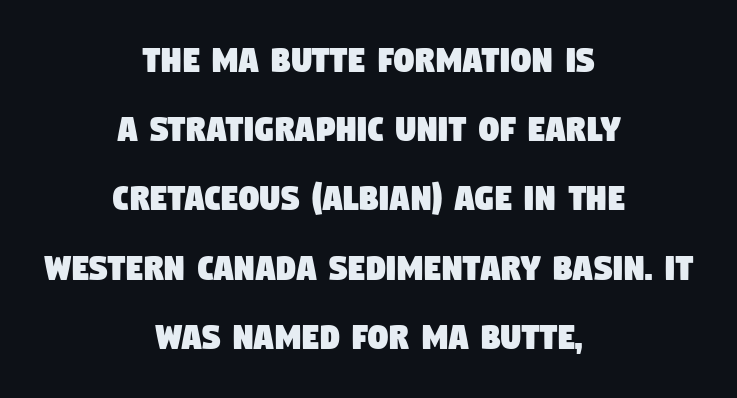
The image shows 40 px condensed sans-serif type; set centered, line spacing 1.73x, normal letter spacing, not underlined; low stroke contrast and a large x-height.
